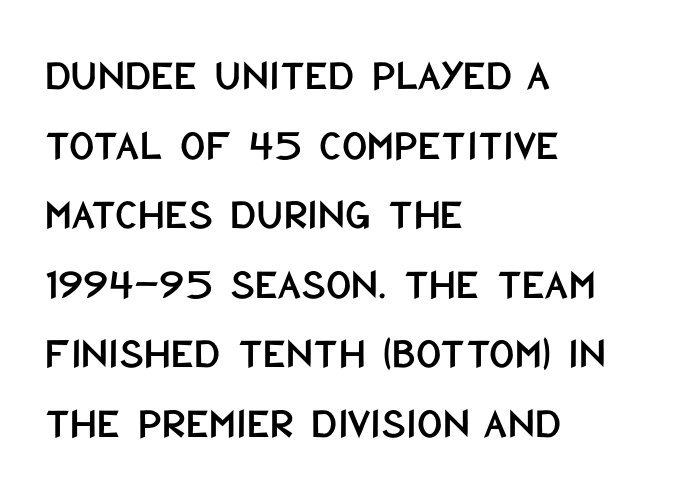
The image shows 44 px condensed sans-serif type, upright; set left-aligned, normal line spacing (1.58x), normal letter spacing, not underlined; low stroke contrast and a large x-height.
